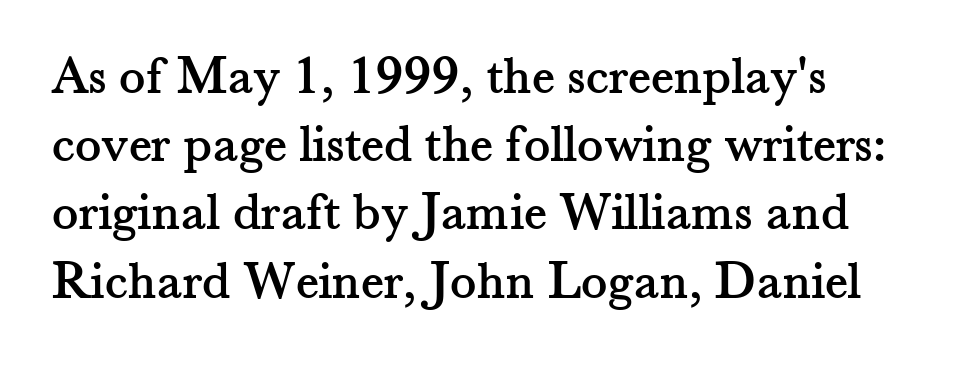
The lettering stays uniformly vertical, giving the passage a roman look. This rendering features lettering with no underline. Proportional: the letters do not fall into vertical columns. Alignment: flush left.
